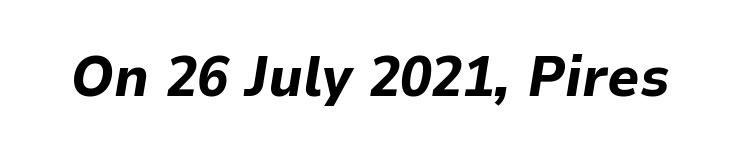
This rendering leaves character spacing at its baseline value. In terms of posture, this sample is oblique. These lines are rendered in a variable-pitch font. Any mark beneath the type? The region is blank.
